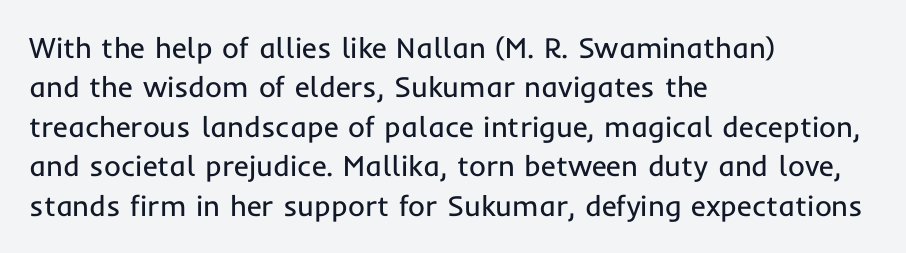
You could not count columns in this text — the font is proportionally spaced. In terms of letterspacing, this is plain default setting. The rag falls on the right side of this text block. This rendering features lettering with no underline. How would I describe the line gaps? Plain and ordinary. Unlike italic type, these characters show no tilt at all.
